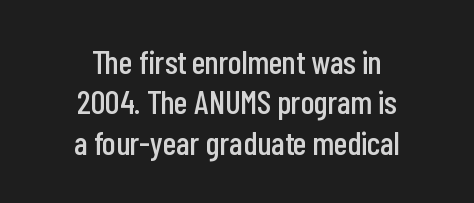
Character widths vary here, with narrow letters taking less room than wide ones. The type sits square on the baseline with zero lean. A typesetter would label this face a sans. The typesetter chose a symmetrical, centered arrangement here. Unmarked baselines from the first word to the last. Is the letter spacing exaggerated? No — it looks like the ordinary default.
